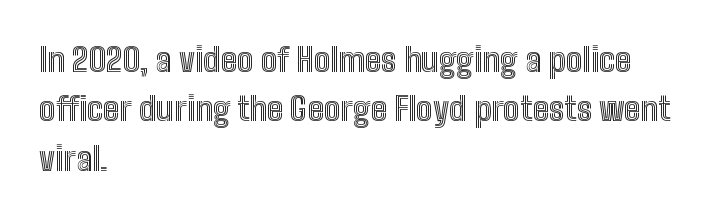
Here the glyphs are tracked normally, forming tight word shapes. Horizontally, the lines are justified to the leading edge only. The rendering uses natural spacing where letterforms have individual widths. The line-height multiplier appears to be the usual default. Posture: upright roman. A bare baseline throughout the passage.
